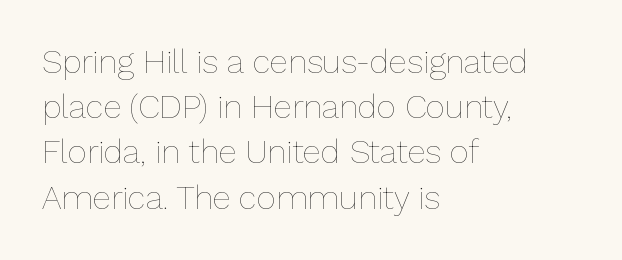
The image shows 33 px thin type, upright; set left-aligned, normal line spacing (1.37x), normal letter spacing, not underlined; low stroke contrast and a medium x-height.
